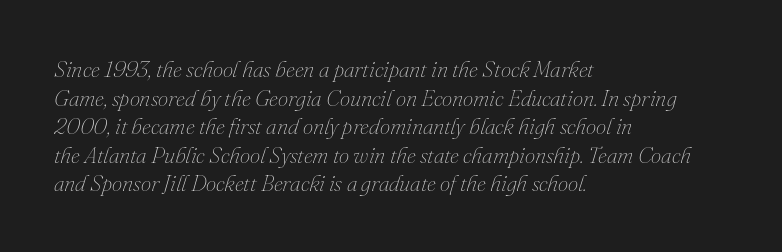
The strokes carry an ordinary text weight at most. No word sits above an underline. This is oblique type, the kind used for emphasis or titles. These lines stack with their left ends in a neat column.
